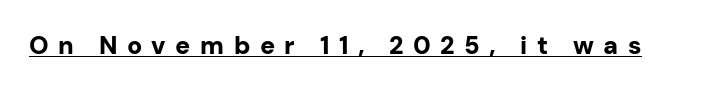
Short note: letters widely spaced. Rendered with straight, roman letterforms. The passage shown is emphatically bold. The passage shown is underscored from start to finish.
